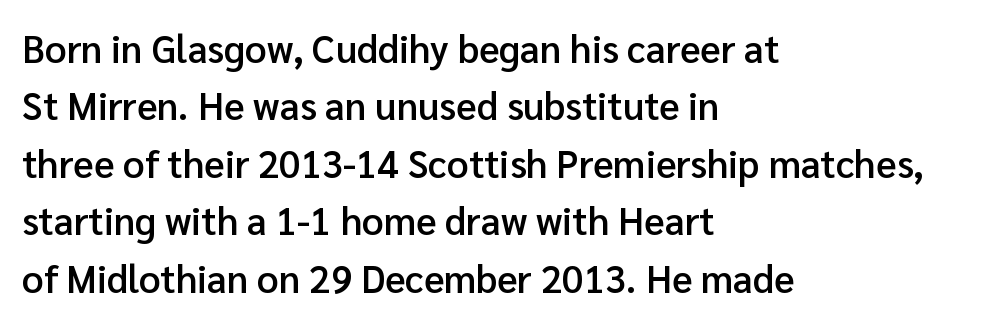
{"serif": "no", "italic": "no", "bold": "semi", "weight": "semibold", "width": "normal", "stroke_contrast": "low", "x_height": "medium", "monospaced": "no", "underline": "no", "align": "left", "line_spacing": "normal", "line_spacing_ratio": 1.51, "letter_spacing": "normal", "letter_spacing_em": 0.0, "glyph_px": 38}
